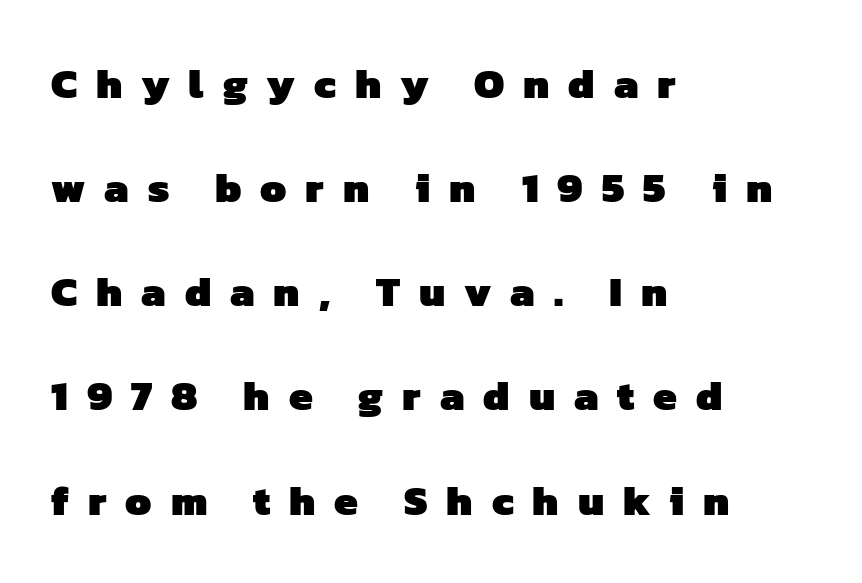
{"serif": "no", "bold": "yes", "weight": "heavy", "width": "normal", "stroke_contrast": "low", "x_height": "medium", "monospaced": "no", "underline": "no", "align": "left", "line_spacing": "loose", "line_spacing_ratio": 2.48, "letter_spacing": "wide", "letter_spacing_em": 0.45, "glyph_px": 42}
